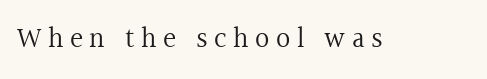
The image shows 28 px regular-weight serif type, upright; set unusually wide letter spacing (+0.23 em), not underlined; a medium x-height.
